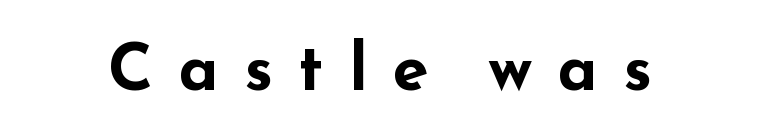
{"serif": "no", "italic": "no", "bold": "yes", "weight": "bold", "width": "wide", "stroke_contrast": "low", "x_height": "small", "monospaced": "no", "underline": "no", "letter_spacing": "wide", "letter_spacing_em": 0.39, "glyph_px": 65}
